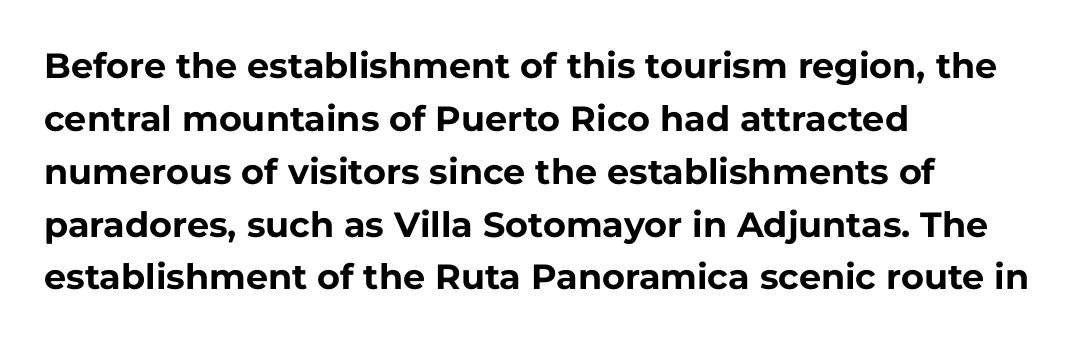
The image shows 35 px bold sans-serif type, upright; set left-aligned, normal line spacing (1.51x), normal letter spacing, not underlined; low stroke contrast and a medium x-height.
